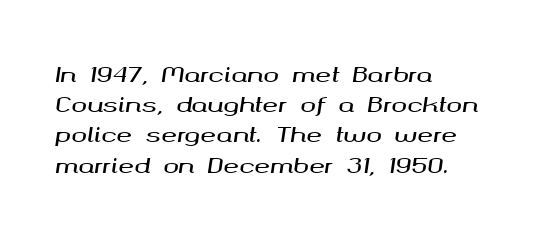
Does the copy run flush right? No — it runs flush left. The passage shown stacks its lines at a standard gap. Honestly, the letter spacing is just normal — you wouldn't notice it. A bare baseline throughout the passage. The face used here has a pronounced slope to its letters.
